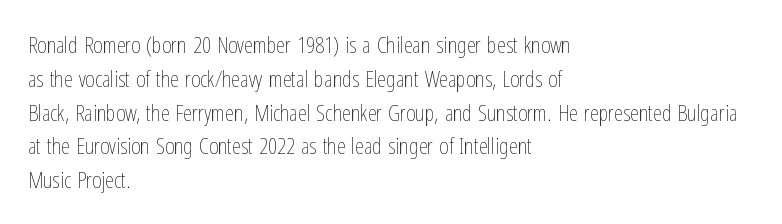
The image shows 23 px text type, upright; set left-aligned, normal line spacing (1.47x), normal letter spacing, not underlined.
